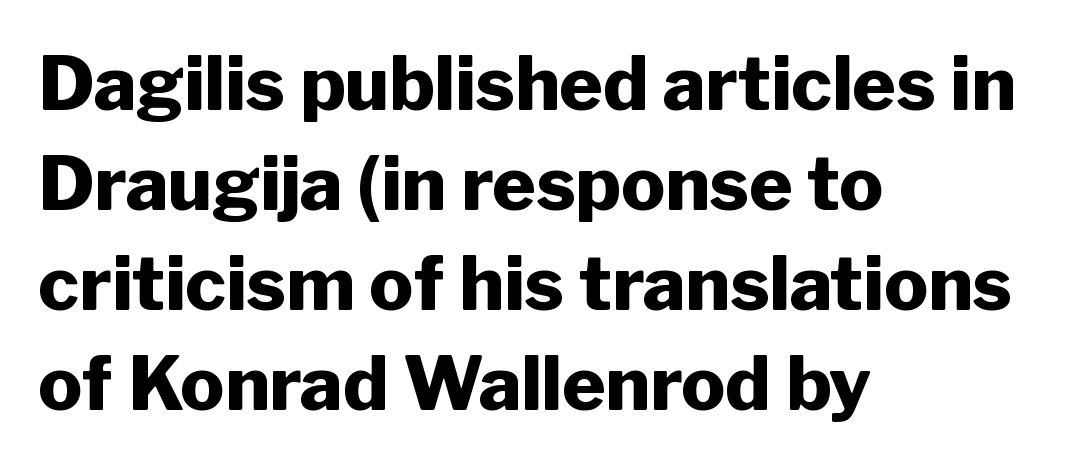
Q: Is the text bold? A: Yes.
Q: Is the text italic (slanted)? A: No, it is upright.
Q: Is the typeface a serif or a sans-serif typeface? A: Sans-serif.
Q: Is the text underlined? A: No.
Q: How is the paragraph aligned? A: Left-aligned.
Q: Is the spacing between letters normal or unusually wide? A: Normal.
Q: Is the spacing between lines tight, normal or loose? A: Normal.
Q: Width (condensed, normal, or wide)? A: Normal.
Q: Stroke contrast? A: Low.
Q: x-height? A: Medium.
Q: Monospaced? A: No.
